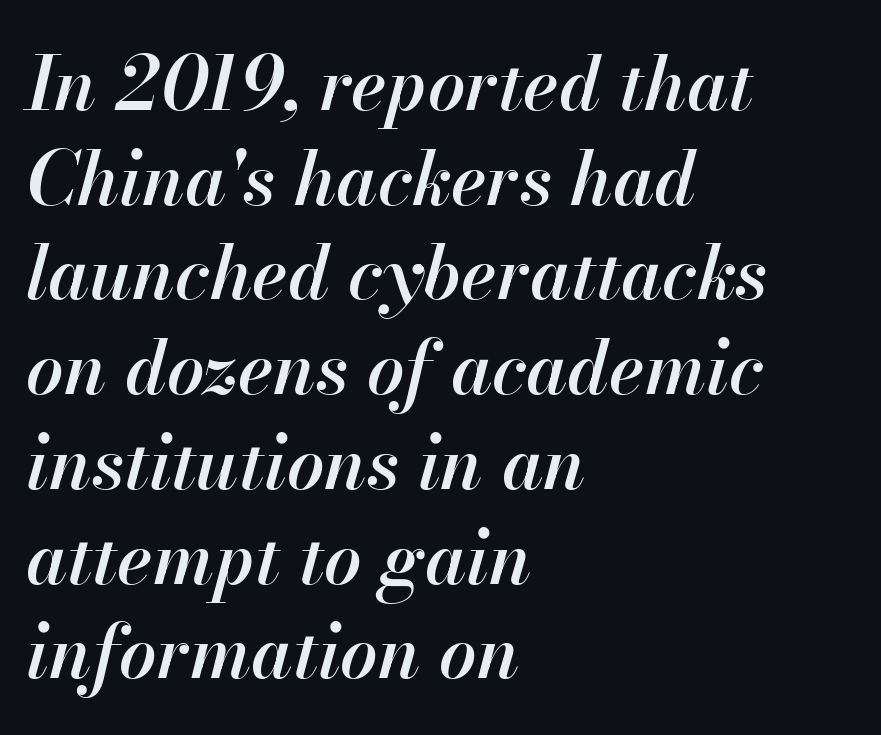
The image shows 74 px semibold type, italic (leaning right); set left-aligned, normal line spacing (1.28x), normal letter spacing, not underlined; high stroke contrast and a small x-height.
